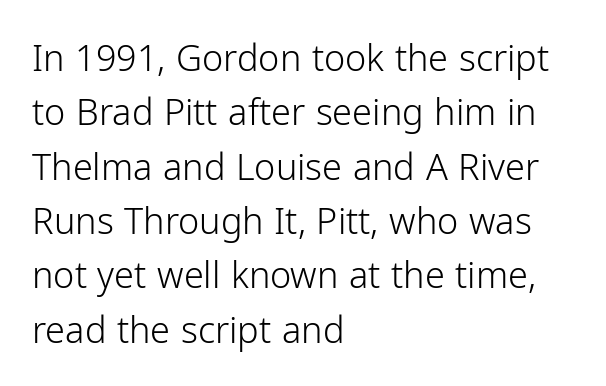
The image shows 36 px light sans-serif type, upright; set left-aligned, normal line spacing (1.51x), normal letter spacing, not underlined; low stroke contrast and a medium x-height.
